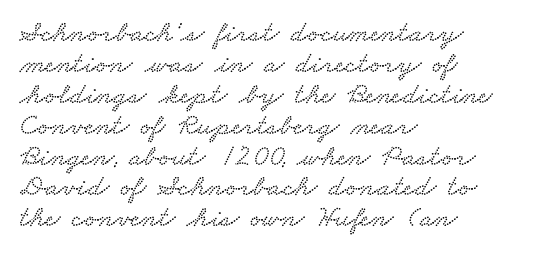
{"serif": "yes", "width": "wide", "stroke_contrast": "low", "x_height": "small", "monospaced": "no", "underline": "no", "align": "left", "line_spacing": "tight", "line_spacing_ratio": 1.03, "letter_spacing": "normal", "letter_spacing_em": 0.0, "glyph_px": 30}
